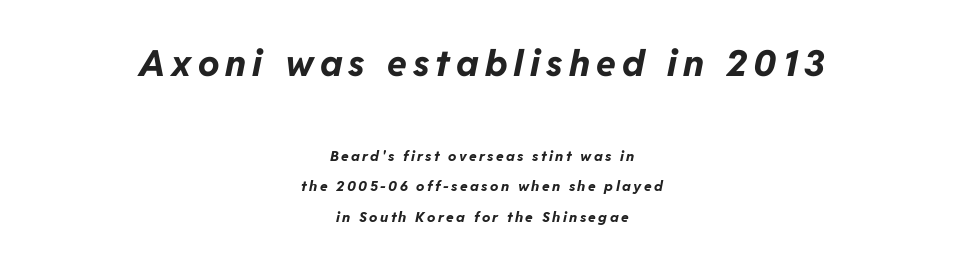
Q: Is the text bold? A: Yes.
Q: Is the text italic (slanted)? A: Yes, it leans right by about 11 degrees.
Q: Is the text underlined? A: No.
Q: How is the paragraph aligned? A: Centered.
Q: Is the spacing between lines tight, normal or loose? A: Loose.
Q: Which block of text is set in a larger size, the first (top) or the second (bottom)? A: The first (top) one.
Q: Width (condensed, normal, or wide)? A: Normal.
Q: Stroke contrast? A: Low.
Q: x-height? A: Medium.
Q: Monospaced? A: No.
